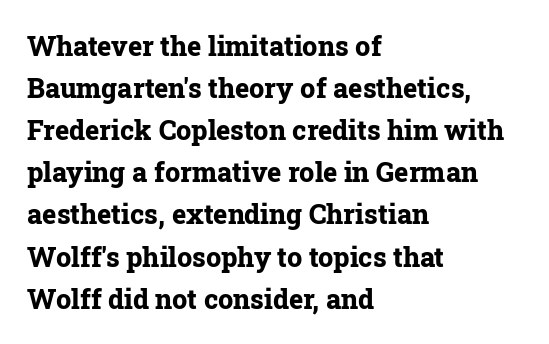
The image shows 27 px bold type, upright; set left-aligned, normal line spacing (1.56x), normal letter spacing, not underlined.
